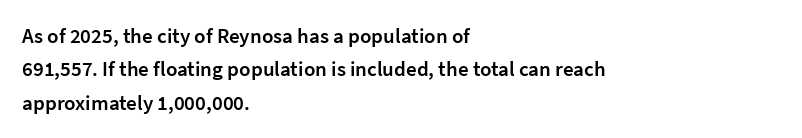
Typographic density is moderately raised because the face is semibold. Letter spacing: default. Vertically, the passage feels balanced, rows spaced as you'd expect. In terms of posture, this sample is upright. These lines stack with their left ends in a neat column.
